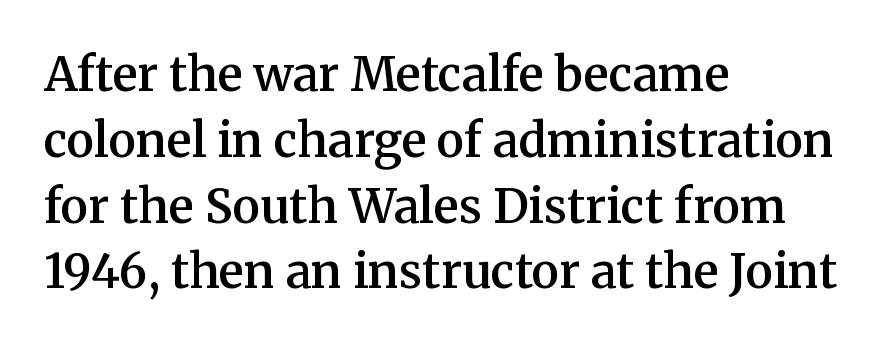
Q: Is the text bold? A: Semi-bold.
Q: Is the text italic (slanted)? A: No, it is upright.
Q: Is the typeface a serif or a sans-serif typeface? A: Serif.
Q: Is the text underlined? A: No.
Q: How is the paragraph aligned? A: Left-aligned.
Q: Is the spacing between letters normal or unusually wide? A: Normal.
Q: Is the spacing between lines tight, normal or loose? A: Normal.
Q: Width (condensed, normal, or wide)? A: Normal.
Q: Stroke contrast? A: Medium.
Q: x-height? A: Medium.
Q: Monospaced? A: No.
